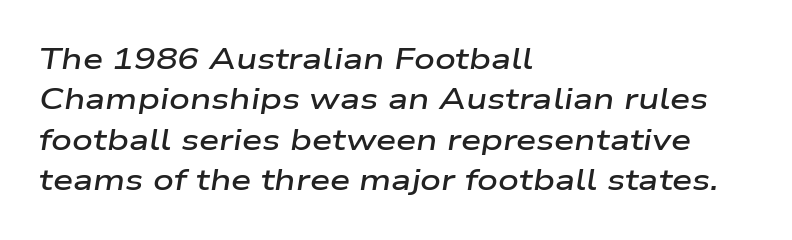
Q: Is the text bold? A: Semi-bold.
Q: Is the text italic (slanted)? A: Yes, it leans right by about 9 degrees.
Q: Is the text underlined? A: No.
Q: How is the paragraph aligned? A: Left-aligned.
Q: Is the spacing between letters normal or unusually wide? A: Normal.
Q: Is the spacing between lines tight, normal or loose? A: Normal.
Q: Width (condensed, normal, or wide)? A: Wide.
Q: Stroke contrast? A: Low.
Q: x-height? A: Medium.
Q: Monospaced? A: No.
